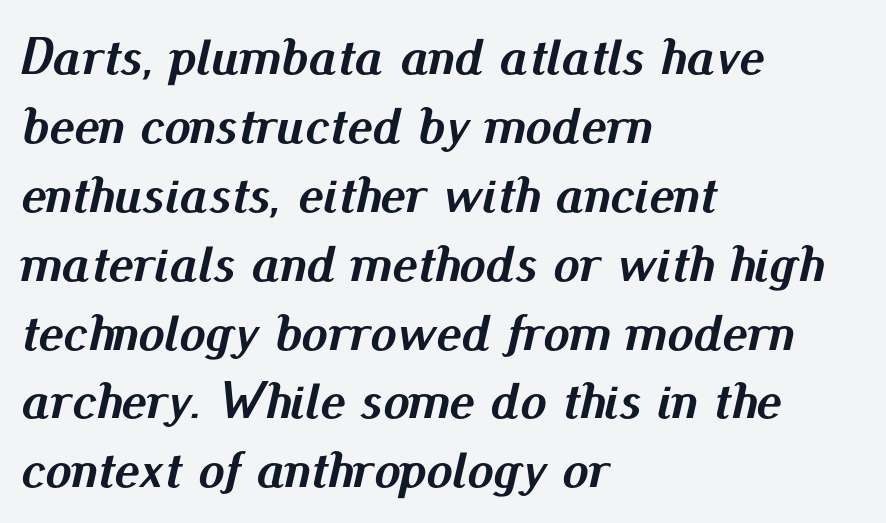
The image shows 53 px semibold type, italic (leaning right); set left-aligned, normal line spacing (1.3x), normal letter spacing, not underlined; medium stroke contrast and a small x-height.
